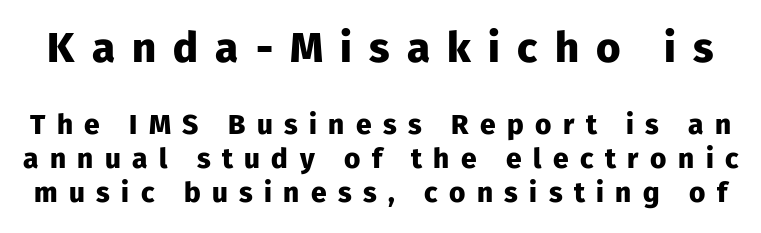
The passage shown is not underscored anywhere. Students, this is bold: see how much ink each stroke carries. The type is letterspaced generously, with wide tracking. Note: no serifs on the glyphs.
